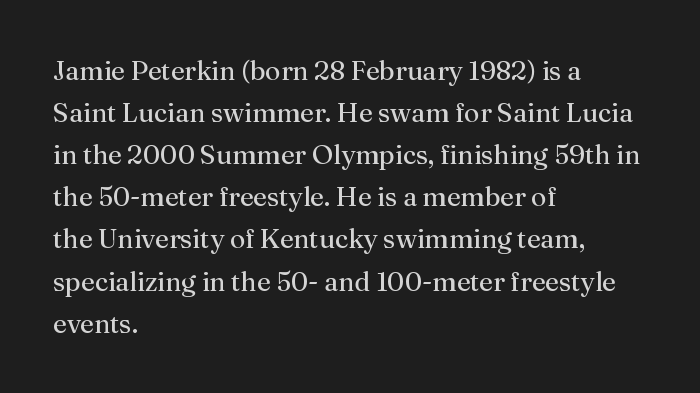
The image shows 27 px text type, upright; set left-aligned, normal line spacing (1.56x), normal letter spacing, not underlined.
